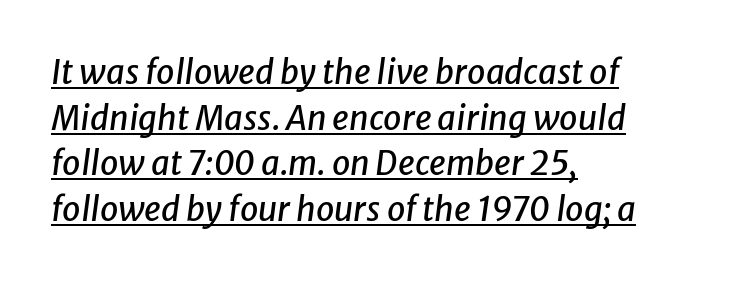
{"italic": "yes", "lean": "right", "slant_degrees": 8, "width": "normal", "stroke_contrast": "low", "x_height": "medium", "monospaced": "no", "underline": "yes", "align": "left", "line_spacing": "normal", "line_spacing_ratio": 1.38, "letter_spacing": "normal", "letter_spacing_em": 0.0, "glyph_px": 33}
